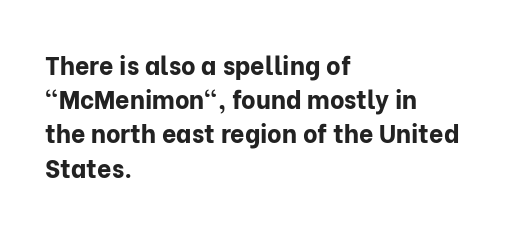
The image shows 25 px bold type, upright; set left-aligned, normal line spacing (1.37x), normal letter spacing, not underlined.
